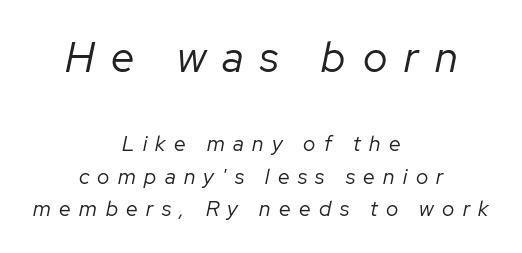
Q: Is the text bold? A: No.
Q: Is the text italic (slanted)? A: Yes, it leans right by about 12 degrees.
Q: Is the text underlined? A: No.
Q: How is the paragraph aligned? A: Centered.
Q: Is the spacing between letters normal or unusually wide? A: Unusually wide.
Q: Is the spacing between lines tight, normal or loose? A: Normal.
Q: Which block of text is set in a larger size, the first (top) or the second (bottom)? A: The first (top) one.
Q: Width (condensed, normal, or wide)? A: Normal.
Q: Stroke contrast? A: Low.
Q: x-height? A: Medium.
Q: Monospaced? A: No.
